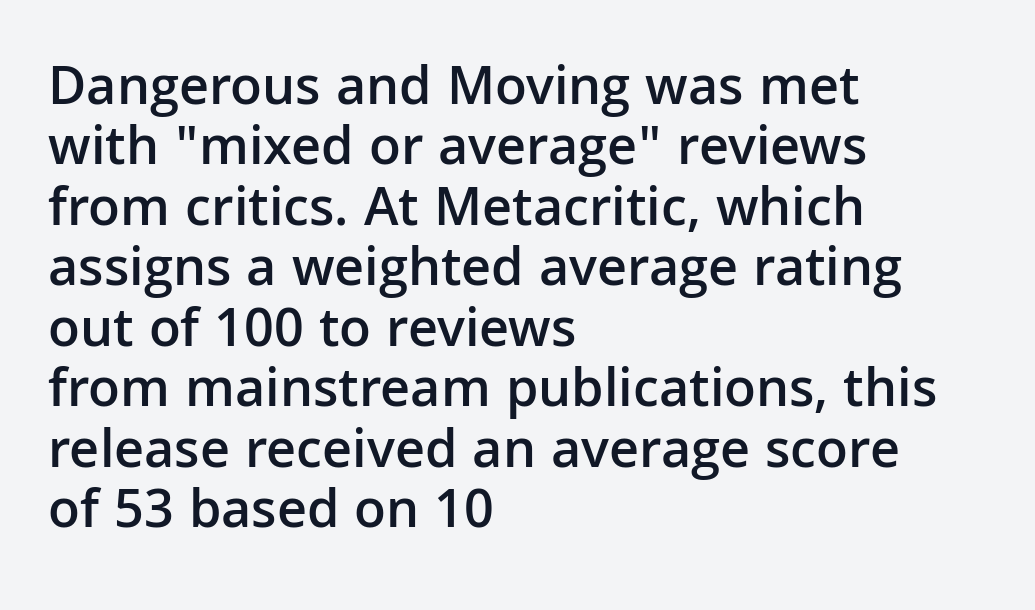
Q: Is the text bold? A: Semi-bold.
Q: Is the text italic (slanted)? A: No, it is upright.
Q: Is the typeface a serif or a sans-serif typeface? A: Sans-serif.
Q: Is the text underlined? A: No.
Q: How is the paragraph aligned? A: Left-aligned.
Q: Is the spacing between letters normal or unusually wide? A: Normal.
Q: Is the spacing between lines tight, normal or loose? A: Tight.
Q: Width (condensed, normal, or wide)? A: Normal.
Q: Stroke contrast? A: Low.
Q: x-height? A: Medium.
Q: Monospaced? A: No.
